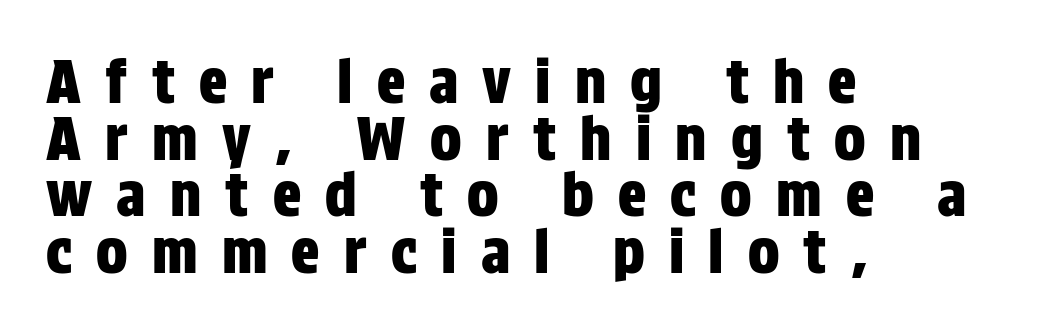
The image shows 59 px condensed sans-serif type, upright; set left-aligned, tight line spacing (0.96x), unusually wide letter spacing (+0.41 em), not underlined; low stroke contrast and a large x-height.
